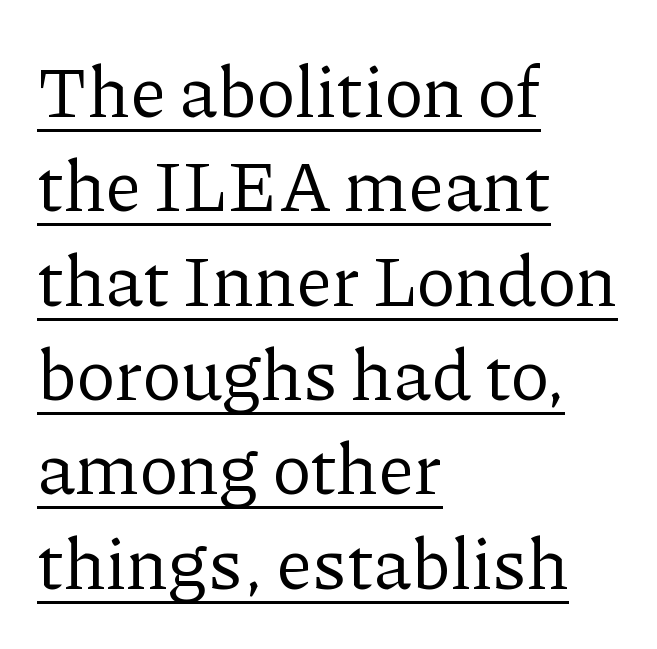
{"serif": "yes", "italic": "no", "bold": "no", "weight": "regular", "width": "normal", "stroke_contrast": "low", "x_height": "medium", "monospaced": "no", "underline": "yes", "align": "left", "line_spacing": "normal", "line_spacing_ratio": 1.31, "letter_spacing": "normal", "letter_spacing_em": 0.0, "glyph_px": 72}
